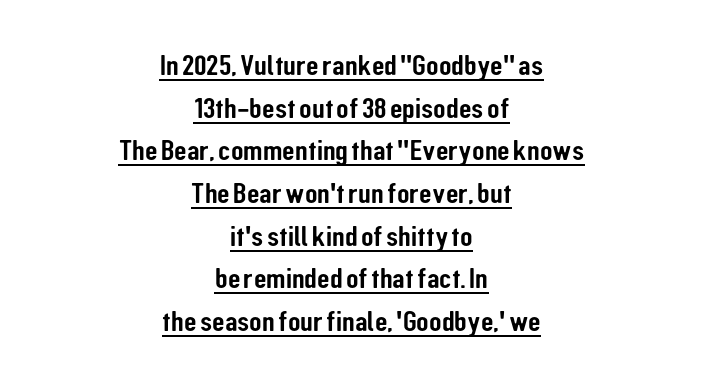
The image shows 29 px condensed sans-serif type, upright; set centered, normal line spacing (1.47x), normal letter spacing, underlined; low stroke contrast and a medium x-height.
